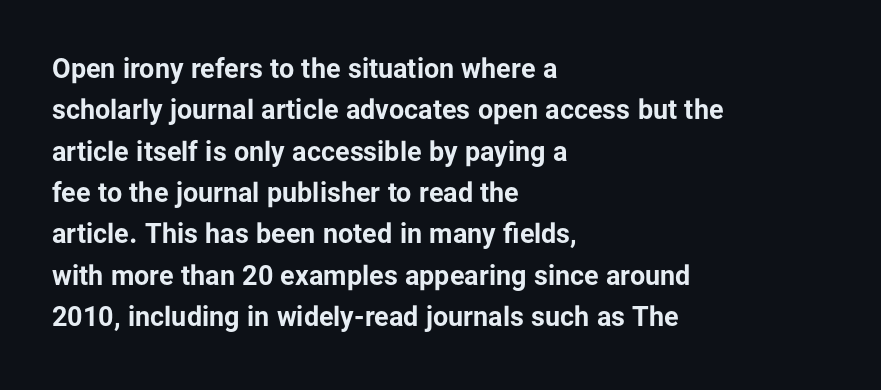
This block has exactly the height ordinary leading produces. The letterforms sit shoulder to shoulder at normal distance. On the weight axis this lands at bold, roughly 700. Line beginnings align vertically; line endings do not. A roman cut, with each character standing at attention.
